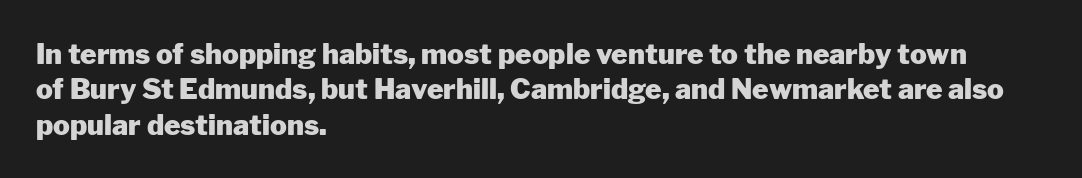
{"serif": "no", "italic": "no", "bold": "yes", "weight": "heavy", "width": "normal", "stroke_contrast": "low", "x_height": "medium", "monospaced": "no", "underline": "no", "align": "left", "line_spacing": "normal", "line_spacing_ratio": 1.26, "letter_spacing": "normal", "letter_spacing_em": 0.0, "glyph_px": 28}
